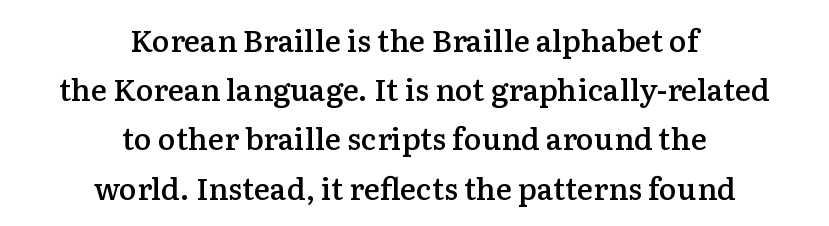
Q: Is the text bold? A: Semi-bold.
Q: Is the text italic (slanted)? A: No, it is upright.
Q: Is the typeface a serif or a sans-serif typeface? A: Serif.
Q: Is the text underlined? A: No.
Q: How is the paragraph aligned? A: Centered.
Q: Is the spacing between letters normal or unusually wide? A: Normal.
Q: Is the spacing between lines tight, normal or loose? A: Normal.
Q: Width (condensed, normal, or wide)? A: Normal.
Q: Stroke contrast? A: Low.
Q: x-height? A: Medium.
Q: Monospaced? A: No.
